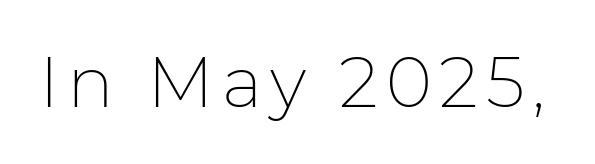
Q: Is the text bold? A: No.
Q: Is the text italic (slanted)? A: No, it is upright.
Q: Is the typeface a serif or a sans-serif typeface? A: Sans-serif.
Q: Is the text underlined? A: No.
Q: Width (condensed, normal, or wide)? A: Normal.
Q: Stroke contrast? A: Low.
Q: x-height? A: Medium.
Q: Monospaced? A: No.
